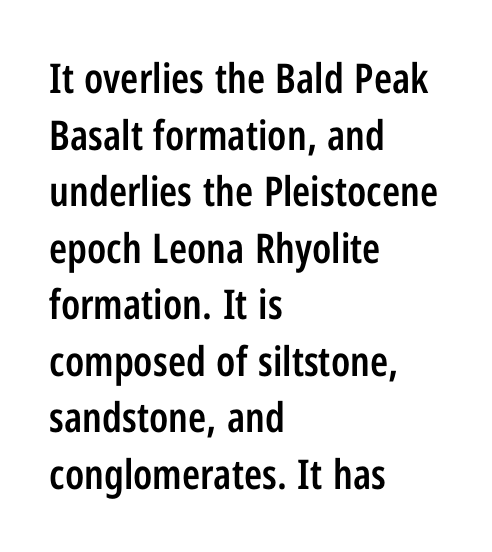
The image shows 41 px semibold, condensed sans-serif type, upright; set left-aligned, normal line spacing (1.38x), normal letter spacing, not underlined; low stroke contrast and a medium x-height.
